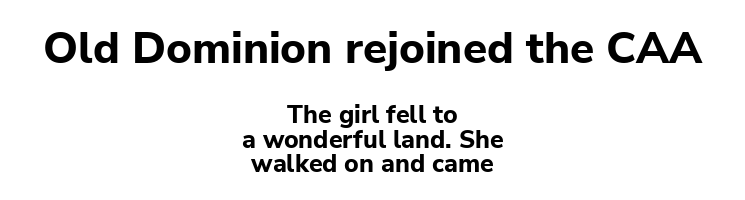
The strokes are fattened all the way to bold. Does the bottom block carry the larger type? No, the top block does. Here the designer chose a conventional face with non-uniform glyph widths. One-word summary of the alignment: center. If you drew a line through each stem, it would be perfectly vertical. Inter-character spacing is left at the font's built-in metrics.
